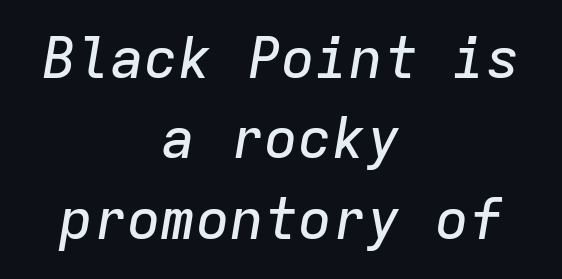
The letters march in equal steps, a hallmark of fixed-pitch type. Quick note: italic. Has an underline been added? It has not. Reading down the block, each line starts at a different indent, mirrored at its end. The line texture is even and compact thanks to regular tracking.
